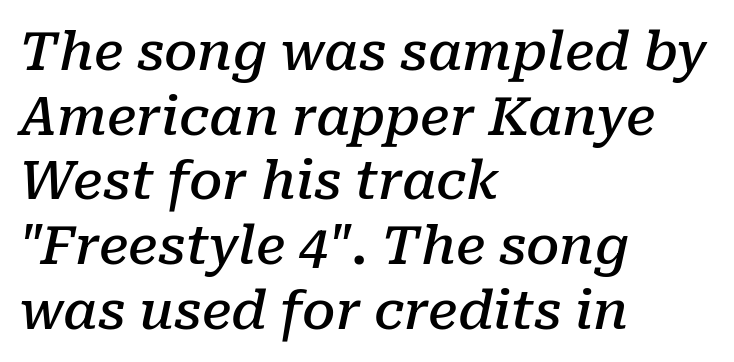
The image shows 53 px semibold serif type, italic (leaning right); set left-aligned, line spacing 1.22x, normal letter spacing, not underlined; low stroke contrast and a medium x-height.
